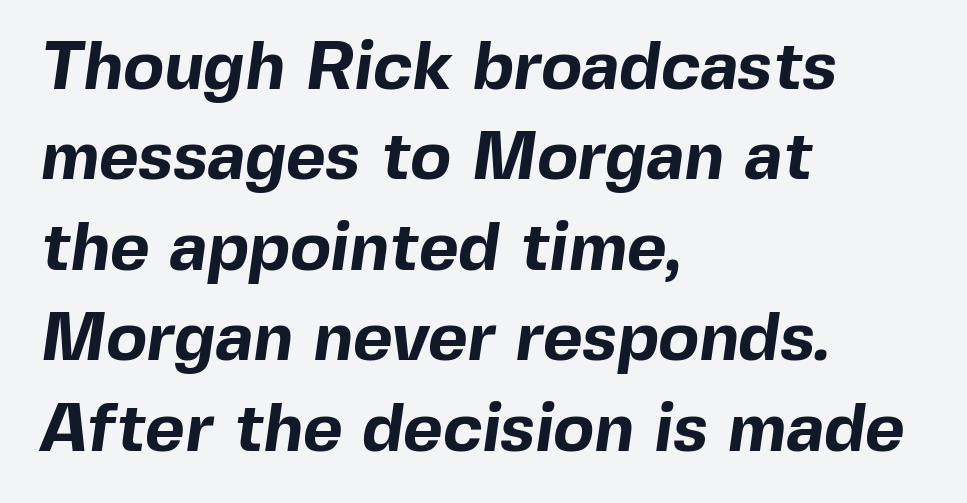
The image shows 68 px bold sans-serif type; set left-aligned, normal line spacing (1.33x), normal letter spacing, not underlined; a medium x-height.
